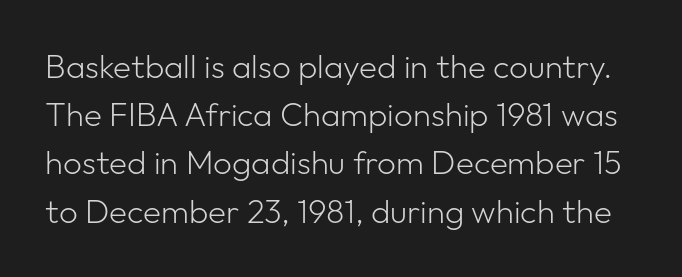
The image shows 33 px light sans-serif type, upright; set normal line spacing (1.46x), normal letter spacing, not underlined; low stroke contrast and a medium x-height.
